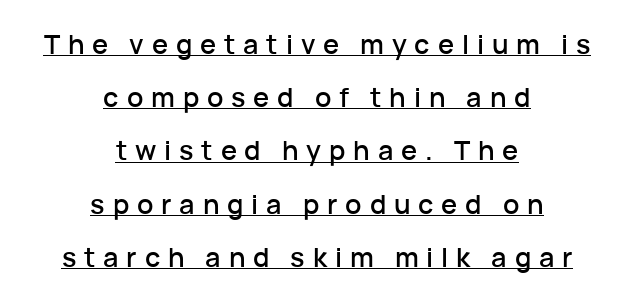
The image shows 27 px text type, upright; set centered, loose line spacing (1.97x), unusually wide letter spacing (+0.29 em), underlined.
